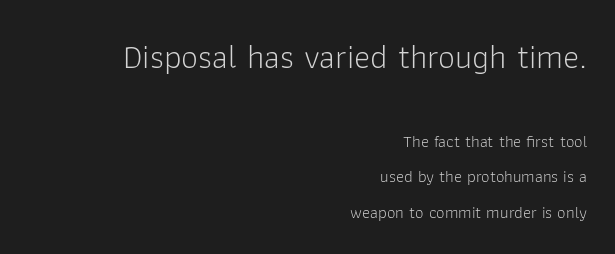
{"serif": "no", "italic": "no", "bold": "no", "weight": "light", "width": "normal", "stroke_contrast": "low", "x_height": "medium", "monospaced": "no", "underline": "no", "align": "right", "line_spacing": "loose", "line_spacing_ratio": 2.1, "letter_spacing": "normal", "letter_spacing_em": 0.0, "larger_block": "first", "size_ratio": 2.0, "glyph_px": 34}
